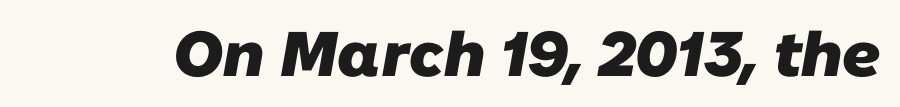
A full-strength bold gives these letters their thick strokes. Serif or sans? Sans — the stroke terminals are bare. Each row of text sits above clean, open space. The passage shown is typed in a proportional face where columns would drift.
